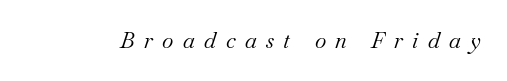
The image shows 22 px text type, italic (leaning right); set unusually wide letter spacing (+0.43 em), not underlined.
